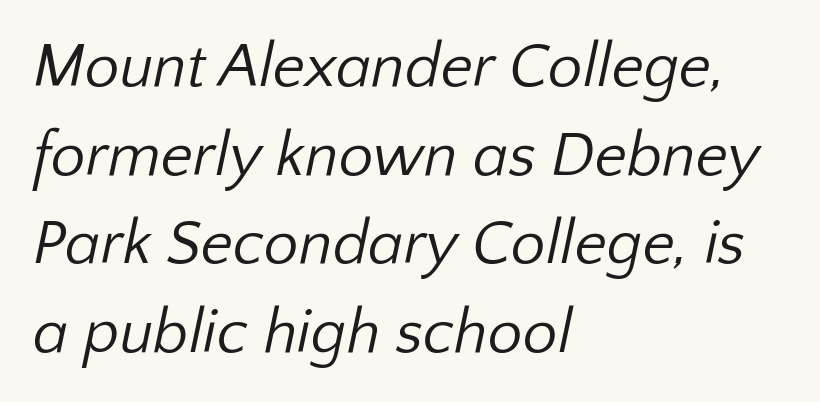
Honestly, the letter spacing is just normal — you wouldn't notice it. Think of a printed novel: that variable character pitch is what you see here. Each stroke keeps to a modest, everyday thickness or less. Observe the absence of serifs on each vertical stroke in this sample. One-word summary of the alignment: left.
